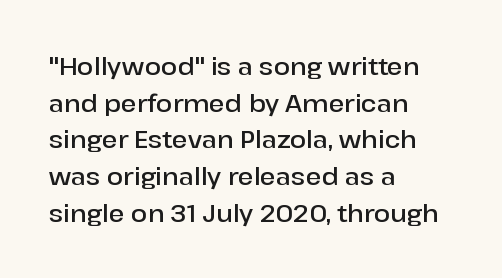
The image shows 24 px text type, upright; set left-aligned, normal line spacing (1.53x), normal letter spacing, not underlined.
